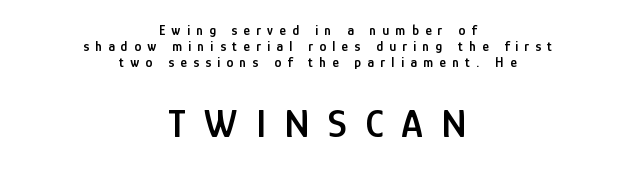
{"serif": "no", "italic": "no", "bold": "semi", "weight": "semibold", "width": "condensed", "stroke_contrast": "low", "x_height": "medium", "monospaced": "no", "underline": "no", "align": "center", "line_spacing": "tight", "line_spacing_ratio": 1.13, "letter_spacing": "wide", "letter_spacing_em": 0.45, "larger_block": "second", "size_ratio": 2.86, "glyph_px": 40}
